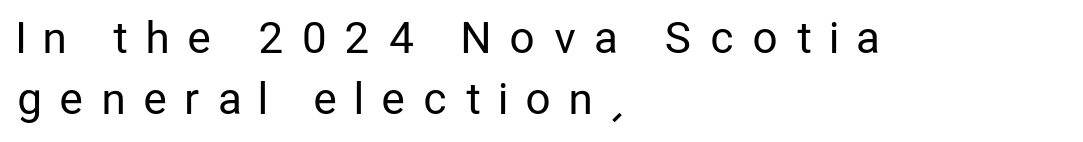
No chunkiness to these letters — they're not bold. This rendering employs a face without finishing strokes, i.e., a sans-serif. The horizontal fit of the characters is loose and conspicuously gappy. The baseline area is clear. When letters stand straight like this, we call the style roman or upright. Looks like regular typesetting: each glyph gets only the width it needs.
